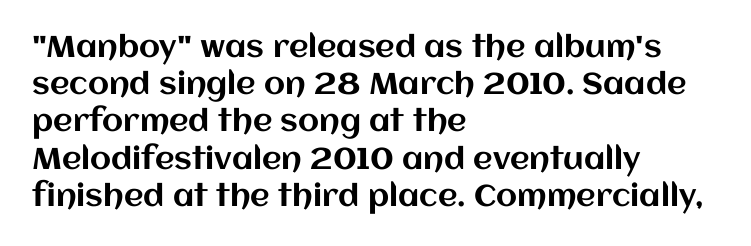
{"italic": "no", "width": "normal", "stroke_contrast": "medium", "x_height": "large", "monospaced": "no", "underline": "no", "align": "left", "line_spacing_ratio": 1.24, "letter_spacing": "normal", "letter_spacing_em": 0.0, "glyph_px": 30}
